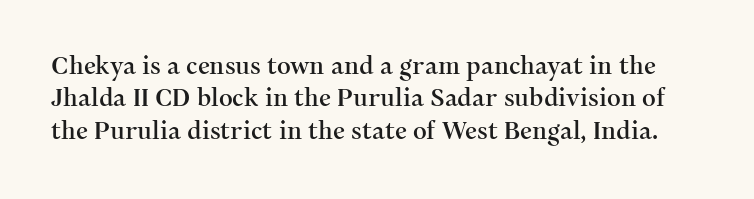
The image shows 24 px text type, upright; set normal line spacing (1.35x), normal letter spacing, not underlined.
